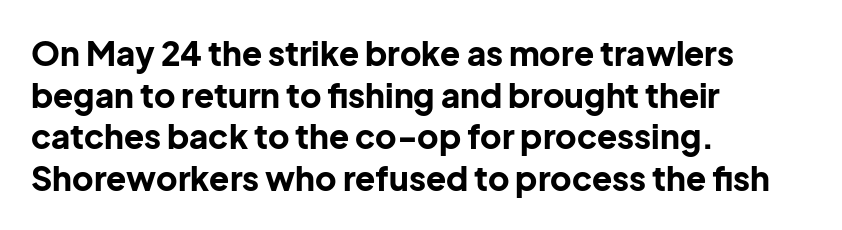
The letters carry no serifs — their stems end cleanly without finishing strokes. This rendering leaves character spacing at its baseline value. The lettering holds an erect, upright posture throughout. Quick note: underline off. The rendering uses a bold face; every stroke is thick and dark. Leading: standard.
